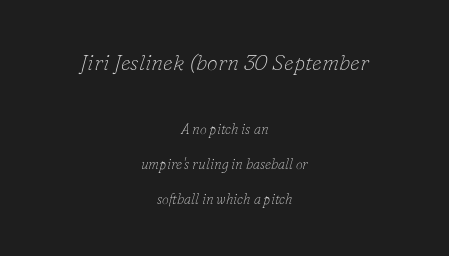
The image shows 22 px text type, italic (leaning right); set centered, loose line spacing (2.48x), normal letter spacing, not underlined; the first (top) block is 1.57x larger.
